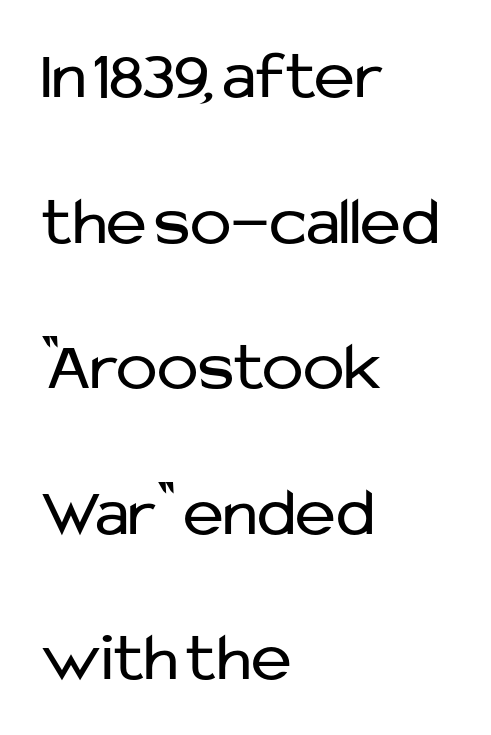
You can tell from the bare stems that sans-serif type was used. The passage shown has conventional tracking throughout. The ragged edge is on the right, which tells us the setting is flush left. These lines are rendered in a variable-pitch font. Nobody drew a line under any word here.
